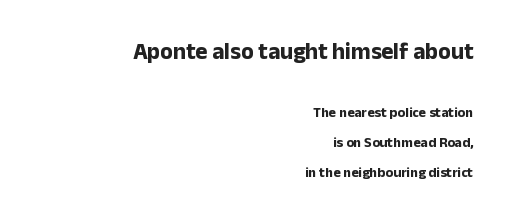
Q: Is the text bold? A: Yes.
Q: Is the text italic (slanted)? A: No, it is upright.
Q: Is the text underlined? A: No.
Q: How is the paragraph aligned? A: Right-aligned.
Q: Is the spacing between letters normal or unusually wide? A: Normal.
Q: Is the spacing between lines tight, normal or loose? A: Loose.
Q: Which block of text is set in a larger size, the first (top) or the second (bottom)? A: The first (top) one.
